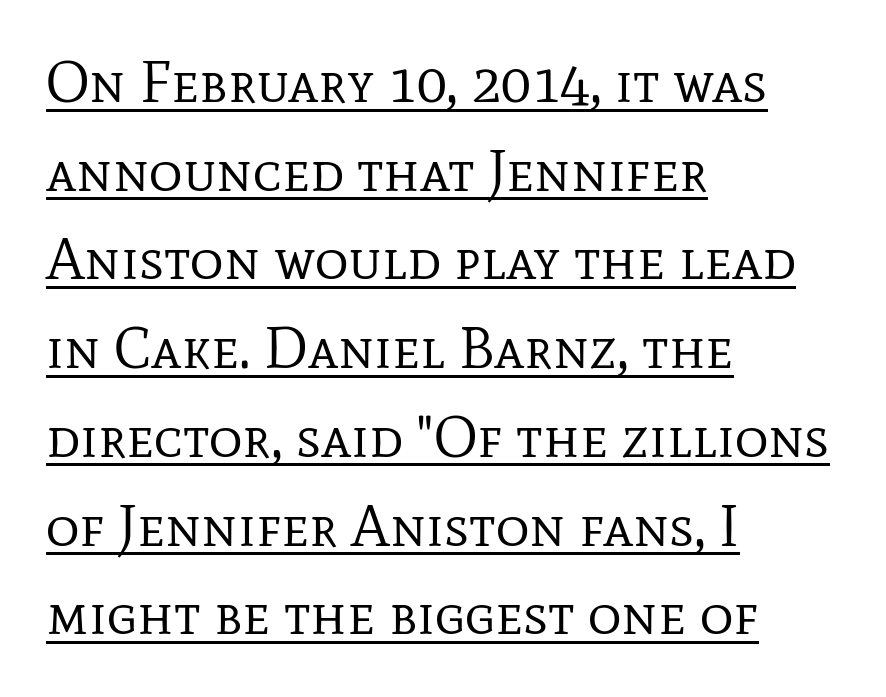
Q: Is the text bold? A: No.
Q: Is the text italic (slanted)? A: No, it is upright.
Q: Is the typeface a serif or a sans-serif typeface? A: Serif.
Q: Is the text underlined? A: Yes.
Q: How is the paragraph aligned? A: Left-aligned.
Q: Is the spacing between letters normal or unusually wide? A: Normal.
Q: Is the spacing between lines tight, normal or loose? A: Normal.
Q: Width (condensed, normal, or wide)? A: Normal.
Q: Stroke contrast? A: Low.
Q: x-height? A: Medium.
Q: Monospaced? A: No.
